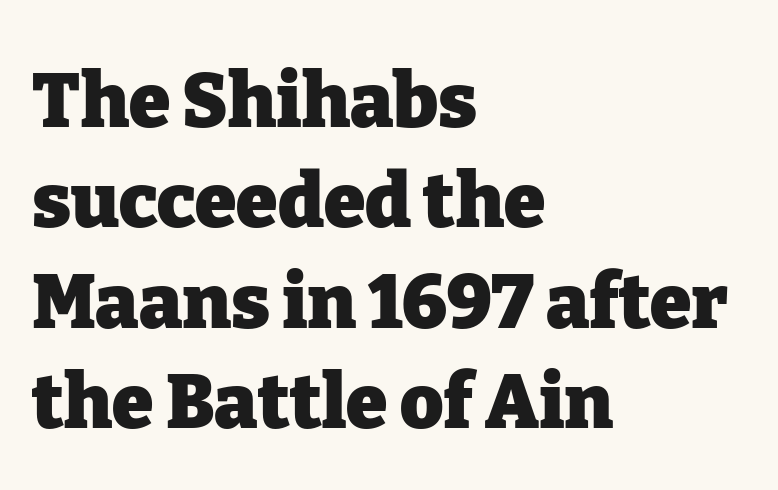
Quick note: interline space is typical. Proportional: the letters do not fall into vertical columns. No extra tracking has been applied to these lines. Are there feet on the stems? There are — it's a serif. Visually the block forms a straight wall on the left and a jagged coastline on the right.
